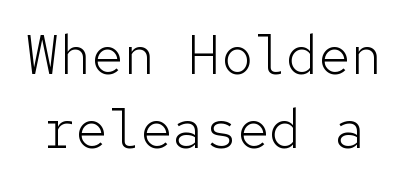
{"serif": "no", "italic": "no", "bold": "no", "weight": "light", "width": "normal", "stroke_contrast": "low", "x_height": "medium", "monospaced": "yes", "underline": "no", "line_spacing": "normal", "line_spacing_ratio": 1.37, "letter_spacing": "normal", "letter_spacing_em": 0.0, "glyph_px": 54}
